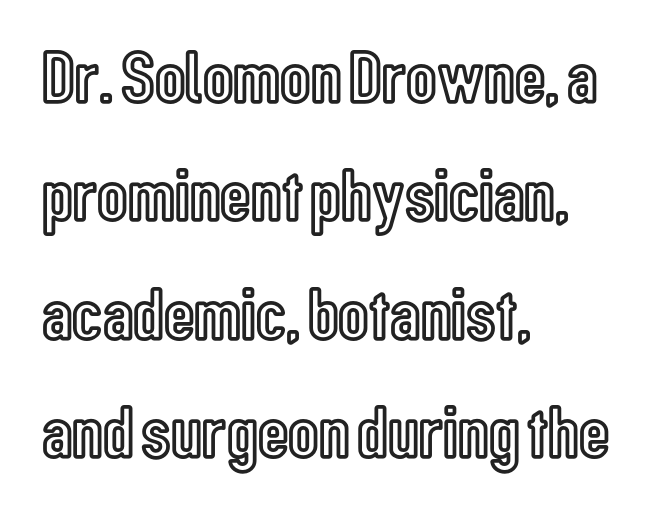
Q: Is the text italic (slanted)? A: No, it is upright.
Q: Is the text underlined? A: No.
Q: How is the paragraph aligned? A: Left-aligned.
Q: Is the spacing between letters normal or unusually wide? A: Normal.
Q: Is the spacing between lines tight, normal or loose? A: Normal.
Q: Width (condensed, normal, or wide)? A: Condensed.
Q: x-height? A: Medium.
Q: Monospaced? A: No.
